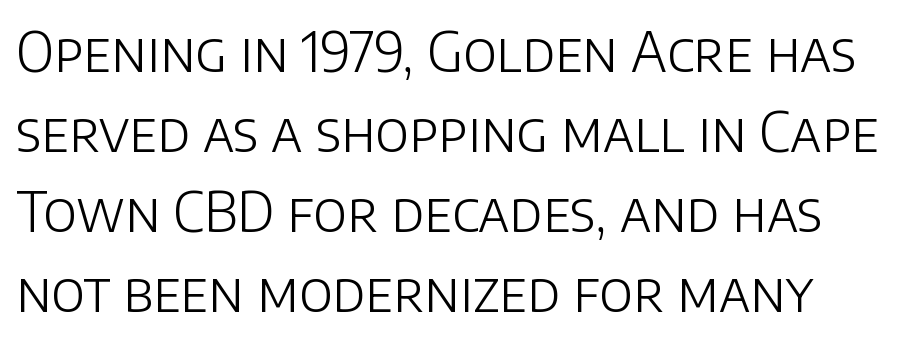
When letters stand straight like this, we call the style roman or upright. Each new line begins a customary step beneath the previous one. The face looks like a standard text weight, possibly lighter. Spacing verdict: proportional, widths tailored to each character. Type style note: lacks serifs. The letters sit at their default tracking, neither squeezed nor spread.
